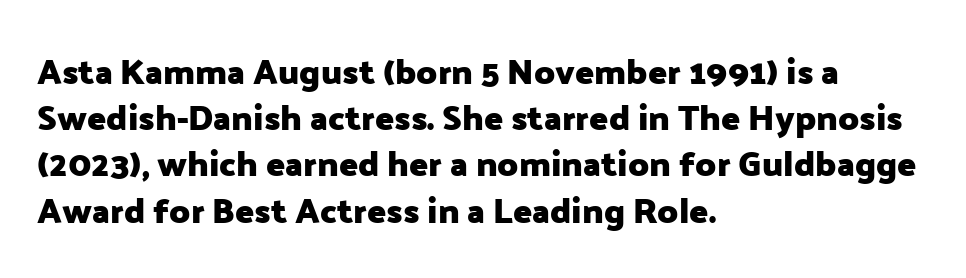
Bare-footed words on every line. Plenty of ink on the page — the face is bold. Does the type have serifs? No, each stem ends abruptly. Ascenders rise straight up at ninety degrees.
